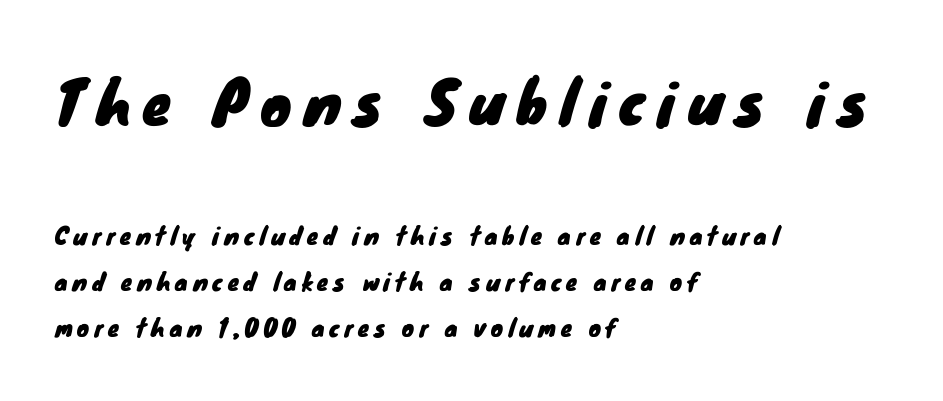
Here the designer chose a conventional face with non-uniform glyph widths. Rule under the text: the space is simply empty. Is the letter spacing exaggerated? Yes — the characters are pushed far apart. Vertical spacing — loose. The setting favours the left margin, as ordinary paragraphs usually do.
